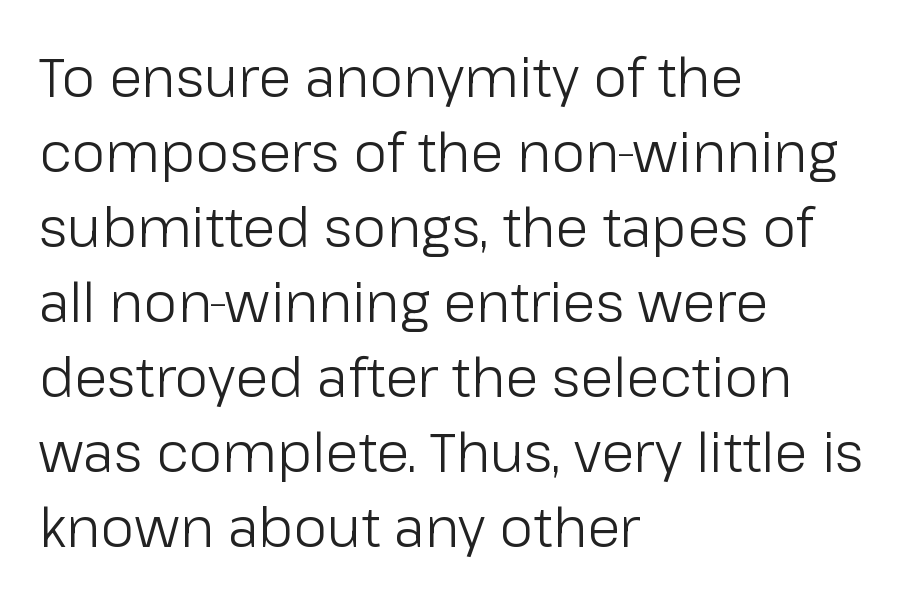
The face used here is a sans, in the tradition of grotesques and geometrics. Interline gaps are of average width in this sample. Think standard paragraph weight, or any step lighter than that. Descender tails drop into unmarked territory. Typeset ragged right — the left edge is the straight one.
